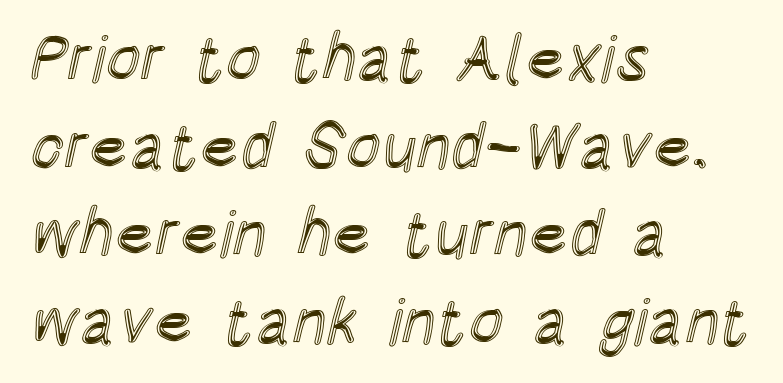
The image shows 65 px condensed type; set left-aligned, normal line spacing (1.35x), normal letter spacing, not underlined; a large x-height.
